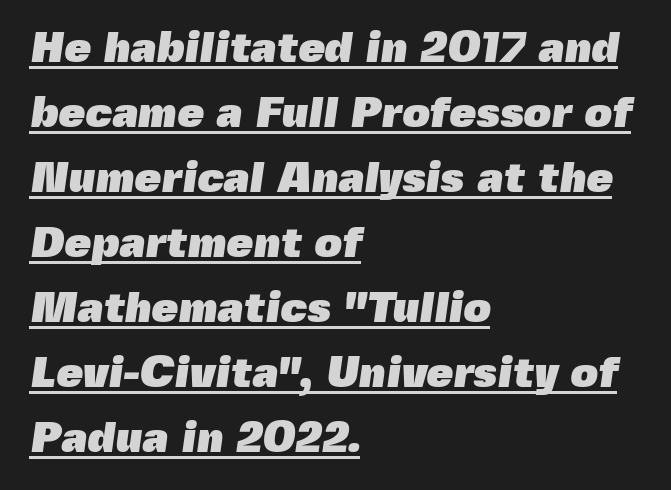
Q: Is the text bold? A: Yes.
Q: Is the typeface a serif or a sans-serif typeface? A: Sans-serif.
Q: Is the text underlined? A: Yes.
Q: How is the paragraph aligned? A: Left-aligned.
Q: Is the spacing between letters normal or unusually wide? A: Normal.
Q: Is the spacing between lines tight, normal or loose? A: Normal.
Q: Width (condensed, normal, or wide)? A: Normal.
Q: x-height? A: Medium.
Q: Monospaced? A: No.
